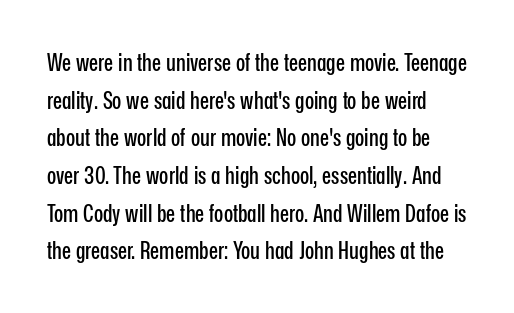
The image shows 24 px text type, upright; set normal line spacing (1.57x), normal letter spacing, not underlined.
